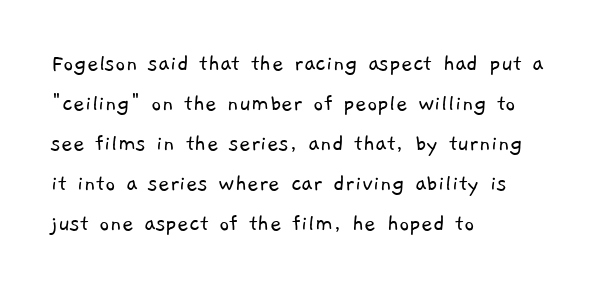
Q: Is the text bold? A: No.
Q: Is the text underlined? A: No.
Q: How is the paragraph aligned? A: Left-aligned.
Q: Is the spacing between letters normal or unusually wide? A: Normal.
Q: Is the spacing between lines tight, normal or loose? A: Normal.
